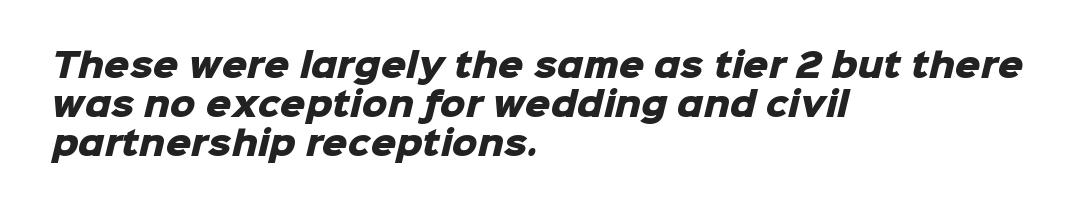
Students, this is bold: see how much ink each stroke carries. Nope, no serifs anywhere on these letters. Typeset ragged right — the left edge is the straight one. Compared with typical body copy, the letter spacing here is the same. Is this a fixed-width face? No — the glyphs have proportional, varying widths. Honestly, there is no underline to notice here at all.
